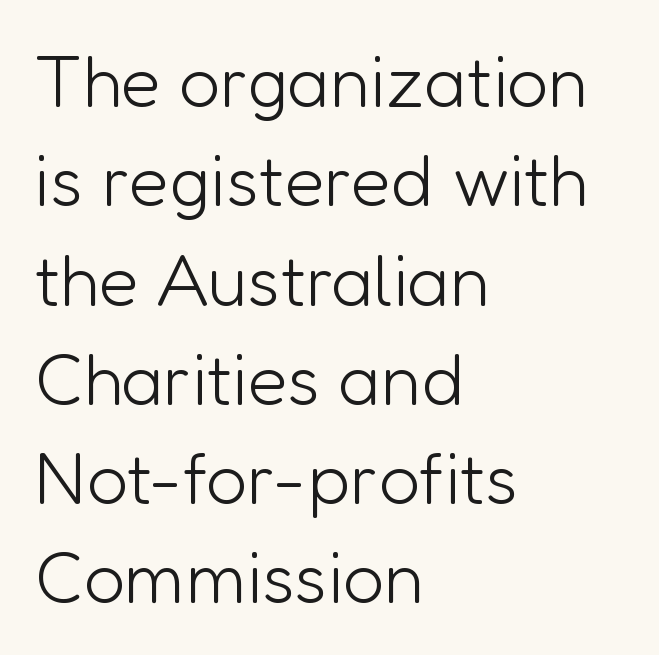
Q: Is the text bold? A: No.
Q: Is the text italic (slanted)? A: No, it is upright.
Q: Is the typeface a serif or a sans-serif typeface? A: Sans-serif.
Q: Is the text underlined? A: No.
Q: How is the paragraph aligned? A: Left-aligned.
Q: Is the spacing between letters normal or unusually wide? A: Normal.
Q: Is the spacing between lines tight, normal or loose? A: Normal.
Q: Width (condensed, normal, or wide)? A: Normal.
Q: Stroke contrast? A: Low.
Q: x-height? A: Medium.
Q: Monospaced? A: No.
